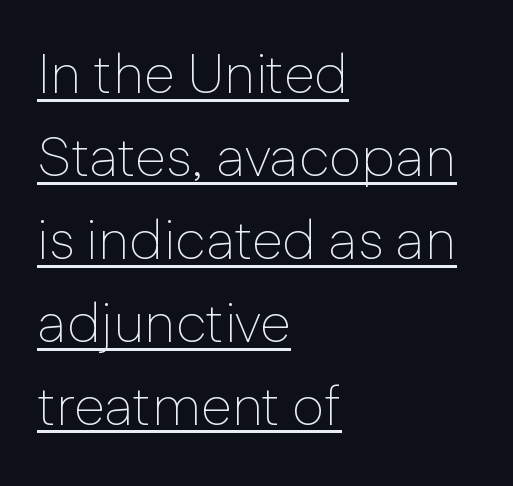
{"serif": "no", "italic": "no", "bold": "no", "weight": "thin", "width": "normal", "stroke_contrast": "low", "x_height": "medium", "monospaced": "no", "underline": "yes", "align": "left", "line_spacing": "normal", "line_spacing_ratio": 1.48, "letter_spacing": "normal", "letter_spacing_em": 0.0, "glyph_px": 56}
